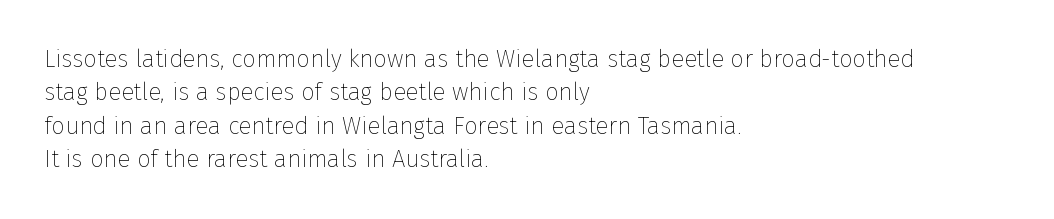
Q: Is the text bold? A: No.
Q: Is the text italic (slanted)? A: No, it is upright.
Q: Is the text underlined? A: No.
Q: How is the paragraph aligned? A: Left-aligned.
Q: Is the spacing between letters normal or unusually wide? A: Normal.
Q: Is the spacing between lines tight, normal or loose? A: Normal.
